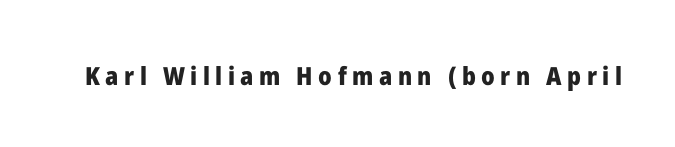
When letters stand straight like this, we call the style roman or upright. Descender tails drop into unmarked territory. Display-style spreading of the glyphs; the letterfit is very open. Summary of weight: heavy, a full bold.
